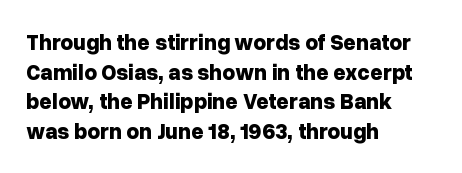
{"italic": "no", "bold": "yes", "underline": "no", "align": "left", "line_spacing": "normal", "line_spacing_ratio": 1.35, "letter_spacing": "normal", "letter_spacing_em": 0.0, "glyph_px": 22}
